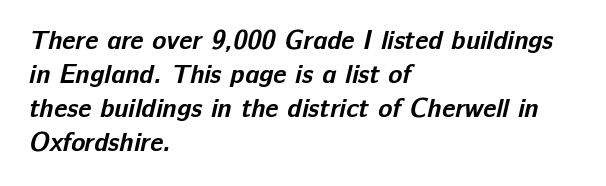
Q: Is the text bold? A: Yes.
Q: Is the text underlined? A: No.
Q: How is the paragraph aligned? A: Left-aligned.
Q: Is the spacing between letters normal or unusually wide? A: Normal.
Q: Is the spacing between lines tight, normal or loose? A: Normal.
